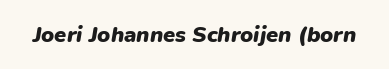
Q: Is the text bold? A: Yes.
Q: Is the text italic (slanted)? A: Yes, it leans right by about 9 degrees.
Q: Is the text underlined? A: No.
Q: Is the spacing between letters normal or unusually wide? A: Normal.
